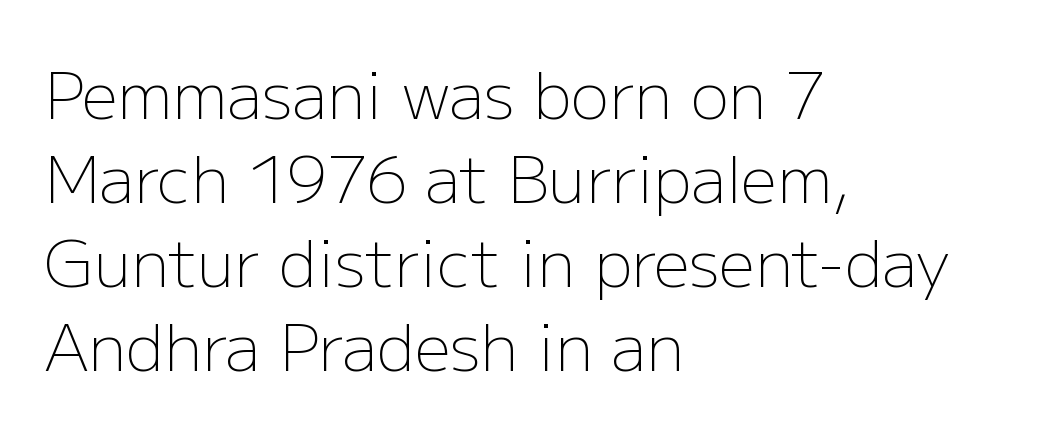
The image shows 64 px light sans-serif type, upright; set left-aligned, normal line spacing (1.31x), normal letter spacing, not underlined; low stroke contrast and a medium x-height.
